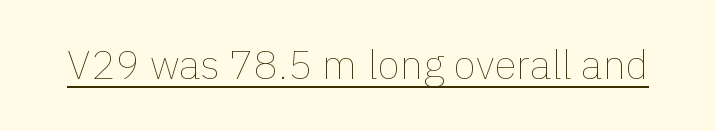
The image shows 41 px thin type, upright; set normal letter spacing, underlined; low stroke contrast and a medium x-height.
